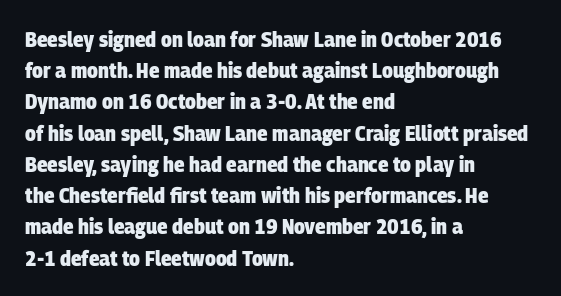
Typesetter's note: full bold, strokes at maximum text heaviness. Vertical spacing — default. The setting favours the left margin, as ordinary paragraphs usually do. Lines of text with bare space underneath. Inter-character spacing is left at the font's built-in metrics.
